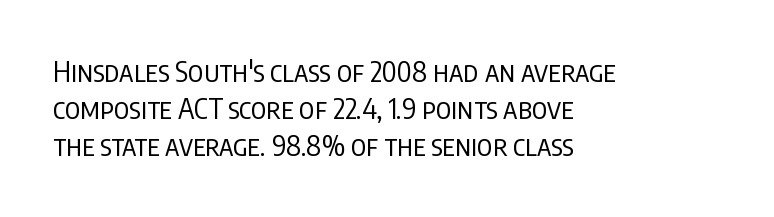
{"serif": "no", "italic": "no", "bold": "no", "weight": "regular", "width": "condensed", "stroke_contrast": "low", "x_height": "large", "monospaced": "no", "underline": "no", "align": "left", "line_spacing": "normal", "line_spacing_ratio": 1.33, "letter_spacing": "normal", "letter_spacing_em": 0.0, "glyph_px": 28}
